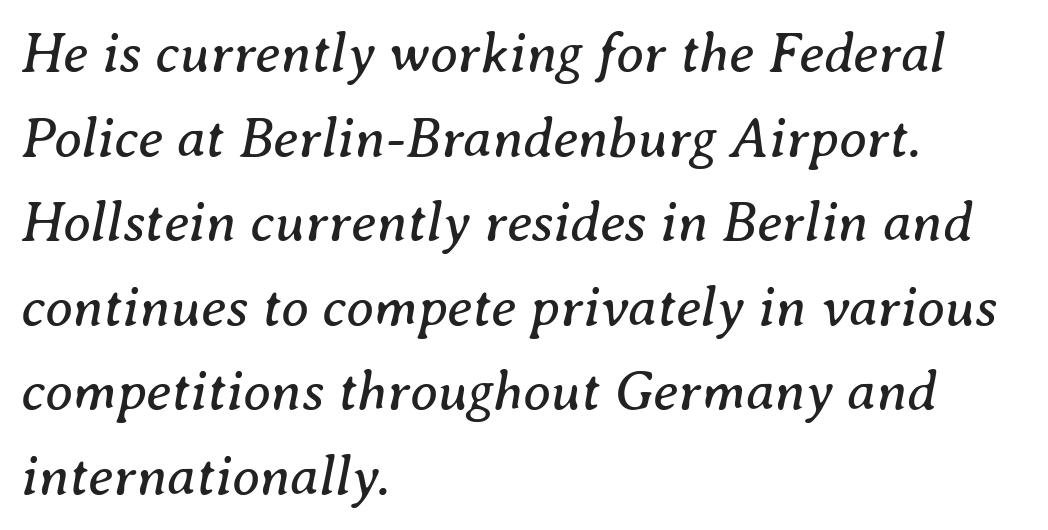
{"serif": "yes", "italic": "yes", "lean": "right", "slant_degrees": 8, "bold": "no", "weight": "regular", "width": "normal", "stroke_contrast": "medium", "x_height": "medium", "monospaced": "no", "underline": "no", "align": "left", "line_spacing": "normal", "line_spacing_ratio": 1.51, "letter_spacing": "normal", "letter_spacing_em": 0.0, "glyph_px": 56}
